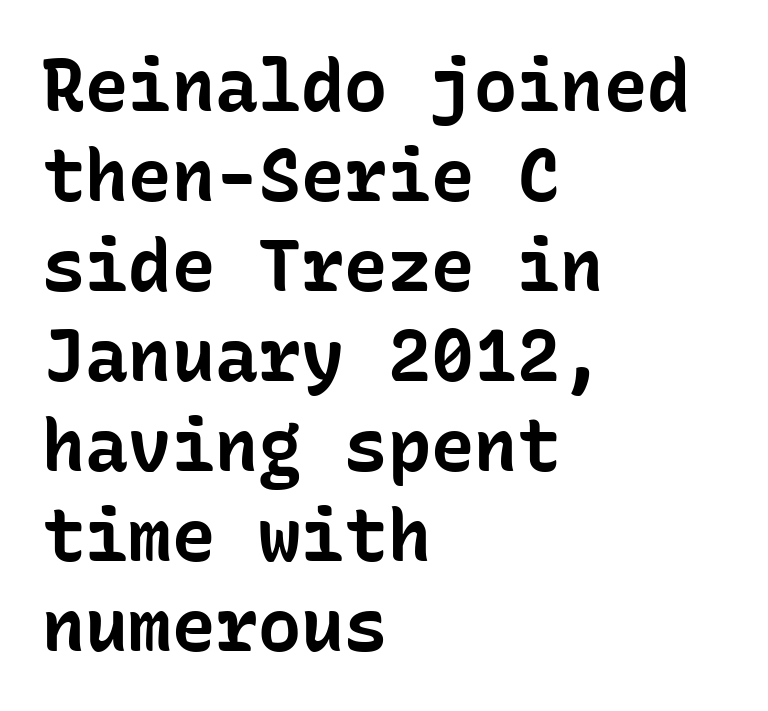
{"serif": "no", "italic": "no", "bold": "yes", "weight": "bold", "width": "normal", "stroke_contrast": "low", "x_height": "medium", "monospaced": "yes", "underline": "no", "align": "left", "line_spacing": "normal", "line_spacing_ratio": 1.25, "letter_spacing": "normal", "letter_spacing_em": 0.0, "glyph_px": 72}
